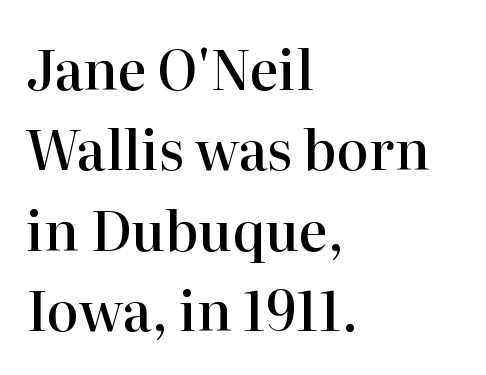
Q: Is the text bold? A: Semi-bold.
Q: Is the text italic (slanted)? A: No, it is upright.
Q: Is the typeface a serif or a sans-serif typeface? A: Serif.
Q: Is the text underlined? A: No.
Q: How is the paragraph aligned? A: Left-aligned.
Q: Is the spacing between letters normal or unusually wide? A: Normal.
Q: Is the spacing between lines tight, normal or loose? A: Normal.
Q: Width (condensed, normal, or wide)? A: Normal.
Q: Stroke contrast? A: High.
Q: x-height? A: Medium.
Q: Monospaced? A: No.
